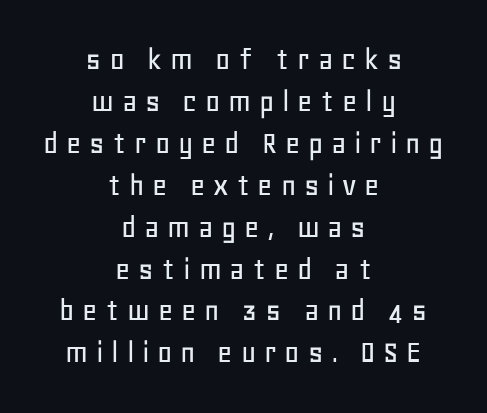
{"serif": "no", "italic": "no", "width": "normal", "stroke_contrast": "low", "x_height": "large", "monospaced": "no", "underline": "no", "align": "center", "line_spacing": "normal", "line_spacing_ratio": 1.27, "letter_spacing": "wide", "letter_spacing_em": 0.23, "glyph_px": 33}
